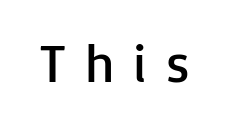
Q: Is the text bold? A: No.
Q: Is the text italic (slanted)? A: No, it is upright.
Q: Is the typeface a serif or a sans-serif typeface? A: Sans-serif.
Q: Is the text underlined? A: No.
Q: Is the spacing between letters normal or unusually wide? A: Unusually wide.
Q: Width (condensed, normal, or wide)? A: Normal.
Q: Stroke contrast? A: Low.
Q: x-height? A: Medium.
Q: Monospaced? A: No.
